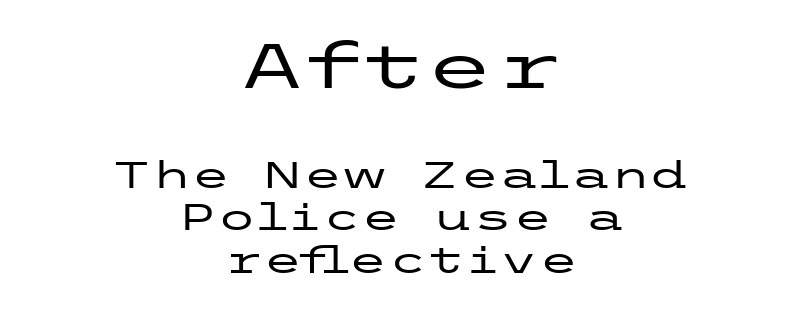
The image shows 63 px wide sans-serif type, upright; set centered, line spacing 1.18x, normal letter spacing, not underlined; the first (top) block is 1.75x larger; low stroke contrast and a medium x-height.
